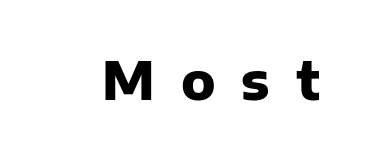
Do the letters lean? They stand straight. Note: no serifs on the glyphs. Is this a fixed-width face? No — the glyphs have proportional, varying widths. This rendering widens character spacing well past its baseline value. Check the space under the baseline: it is left empty.
